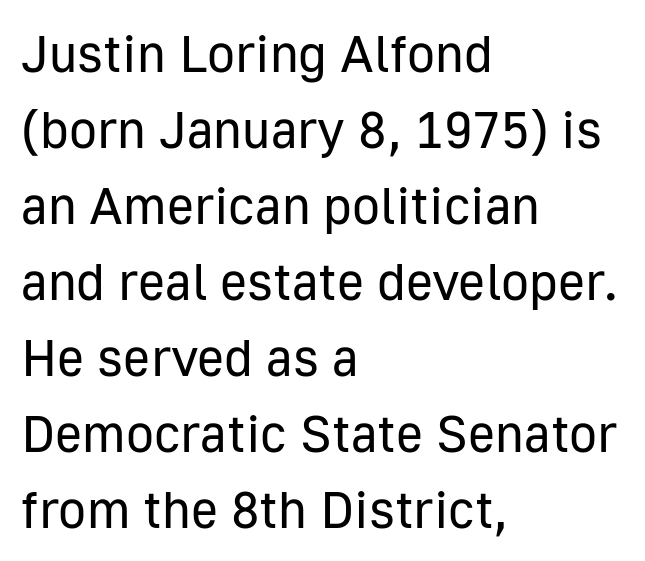
{"serif": "no", "italic": "no", "bold": "no", "weight": "regular", "width": "normal", "stroke_contrast": "low", "x_height": "medium", "monospaced": "no", "underline": "no", "align": "left", "line_spacing": "normal", "line_spacing_ratio": 1.46, "letter_spacing": "normal", "letter_spacing_em": 0.0, "glyph_px": 52}
